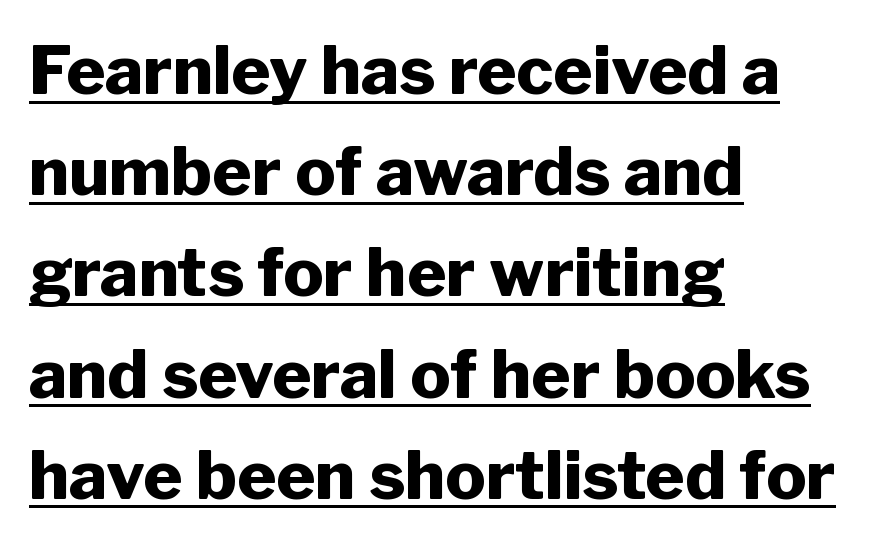
Q: Is the text bold? A: Yes.
Q: Is the text italic (slanted)? A: No, it is upright.
Q: Is the typeface a serif or a sans-serif typeface? A: Sans-serif.
Q: Is the text underlined? A: Yes.
Q: How is the paragraph aligned? A: Left-aligned.
Q: Is the spacing between letters normal or unusually wide? A: Normal.
Q: Is the spacing between lines tight, normal or loose? A: Normal.
Q: Width (condensed, normal, or wide)? A: Normal.
Q: Stroke contrast? A: Low.
Q: x-height? A: Medium.
Q: Monospaced? A: No.
